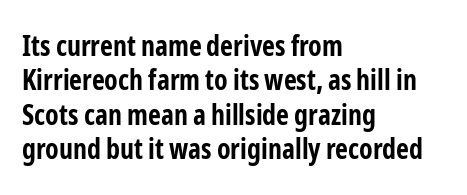
No extra tracking has been applied to these lines. This rendering features lettering with no underline. The typesetter chose a ragged-right arrangement here. Spacing verdict: proportional, widths tailored to each character.
